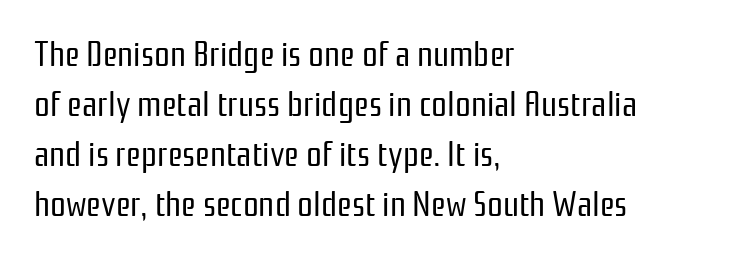
The image shows 35 px regular-weight, condensed sans-serif type, upright; set left-aligned, normal line spacing (1.43x), normal letter spacing, not underlined; low stroke contrast and a medium x-height.
